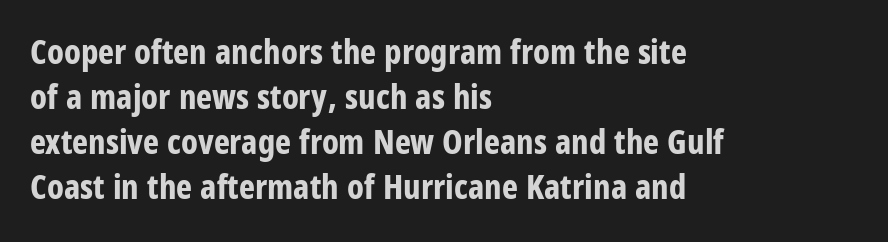
You could not count columns in this text — the font is proportionally spaced. The rendering uses a moderate line-height, typical for paragraphs. Regarding serifs, this sample does without them. Rule under the text: the space is simply empty. These lines are set flush left with a ragged right edge. The type sits square on the baseline with zero lean.
